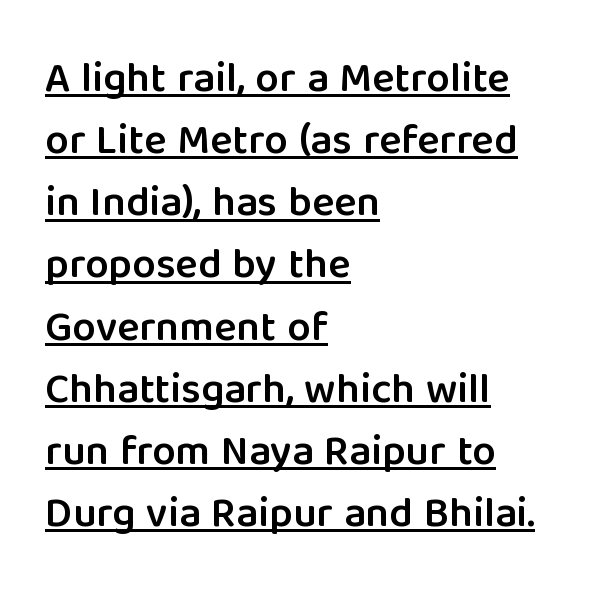
The image shows 42 px semibold sans-serif type, upright; set left-aligned, normal line spacing (1.48x), normal letter spacing, underlined; low stroke contrast and a medium x-height.
